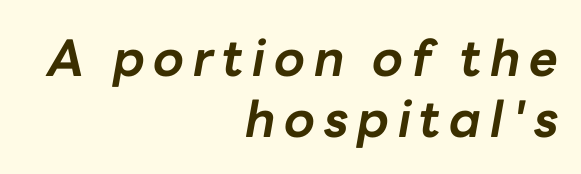
{"italic": "yes", "lean": "right", "slant_degrees": 10, "bold": "yes", "weight": "bold", "width": "normal", "stroke_contrast": "low", "x_height": "medium", "monospaced": "no", "underline": "no", "align": "right", "line_spacing_ratio": 1.22, "glyph_px": 50}
